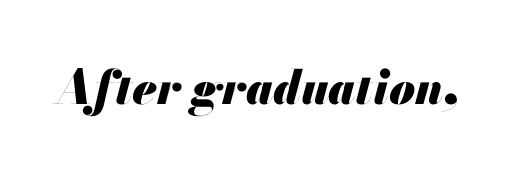
Q: Is the text bold? A: Yes.
Q: Is the text italic (slanted)? A: Yes, it leans right by about 13 degrees.
Q: Is the text underlined? A: No.
Q: Is the spacing between letters normal or unusually wide? A: Normal.
Q: Width (condensed, normal, or wide)? A: Normal.
Q: Stroke contrast? A: Medium.
Q: x-height? A: Small.
Q: Monospaced? A: No.
